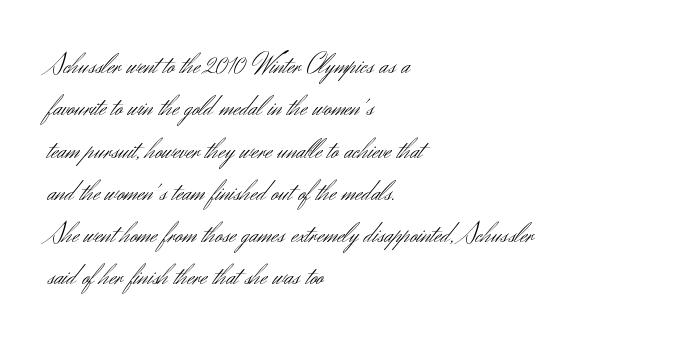
{"serif": "no", "bold": "no", "weight": "light", "width": "normal", "stroke_contrast": "medium", "x_height": "small", "monospaced": "no", "underline": "no", "align": "left", "line_spacing": "normal", "line_spacing_ratio": 1.51, "letter_spacing": "normal", "letter_spacing_em": 0.0, "glyph_px": 28}
